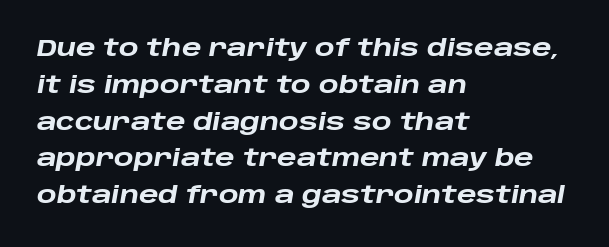
The image shows 23 px bold type, italic (leaning right); set left-aligned, normal line spacing (1.6x), normal letter spacing, not underlined.
